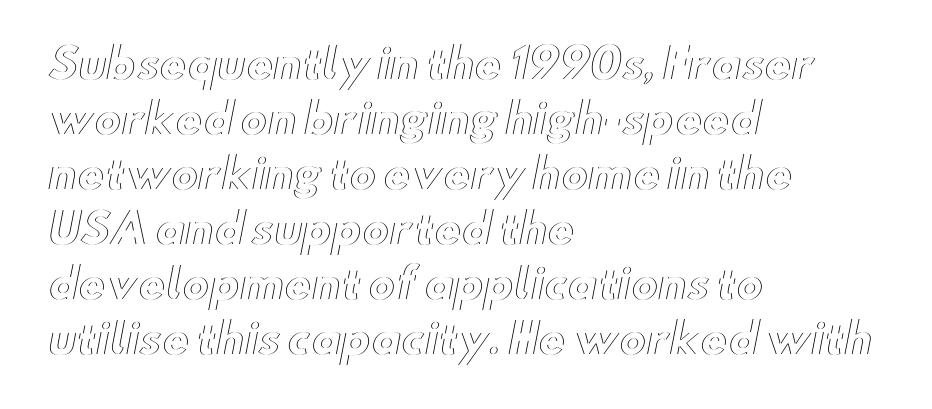
{"width": "wide", "x_height": "small", "monospaced": "no", "underline": "no", "align": "left", "line_spacing": "normal", "line_spacing_ratio": 1.34, "letter_spacing": "normal", "letter_spacing_em": 0.0, "glyph_px": 41}
